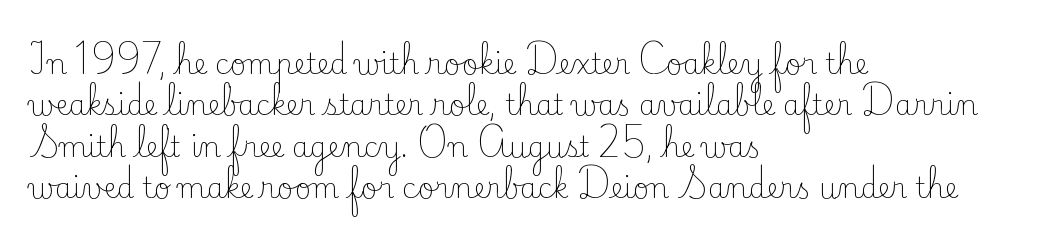
{"serif": "yes", "italic": "no", "bold": "no", "weight": "light", "width": "normal", "stroke_contrast": "low", "x_height": "small", "monospaced": "no", "underline": "no", "align": "left", "line_spacing": "normal", "line_spacing_ratio": 1.48, "letter_spacing": "normal", "letter_spacing_em": 0.0, "glyph_px": 28}
